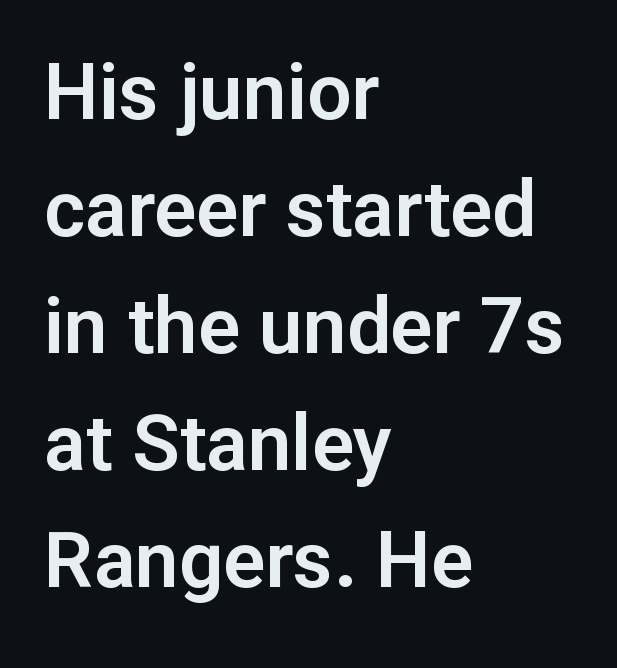
{"serif": "no", "italic": "no", "width": "normal", "stroke_contrast": "low", "x_height": "medium", "monospaced": "no", "underline": "no", "align": "left", "line_spacing": "normal", "line_spacing_ratio": 1.5, "letter_spacing": "normal", "letter_spacing_em": 0.0, "glyph_px": 78}
